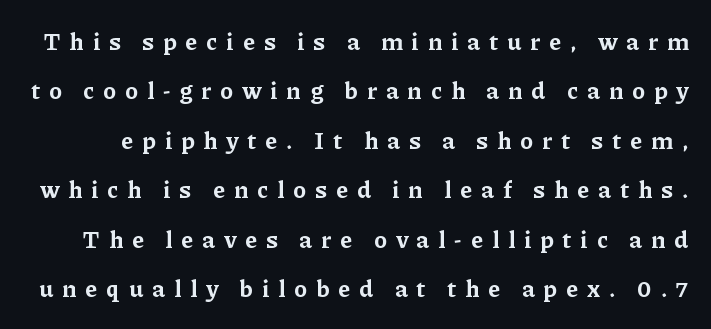
The line texture is sparse and dotted thanks to wide tracking. Set as a true bold cut, around the 700 mark. These lines were composed using upright roman letters. Reading down the column, the eye jumps a long way to each next line.
